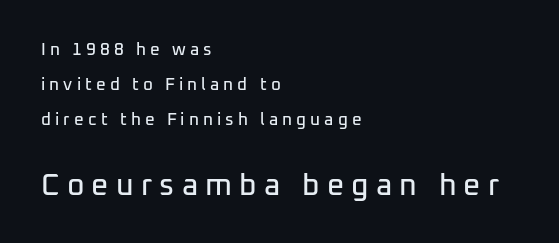
The image shows 30 px sans-serif type, upright; set left-aligned, loose line spacing (2.07x), unusually wide letter spacing (+0.24 em), not underlined; the second (bottom) block is 1.76x larger; low stroke contrast and a medium x-height.
